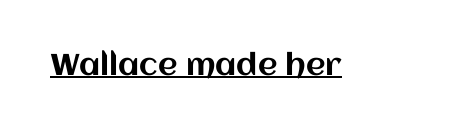
These lines were composed using upright roman letters. Is this a fixed-width face? No — the glyphs have proportional, varying widths. This sample uses plain, unmodified letter spacing. A continuous stroke trails under the words, as in a hyperlink.
